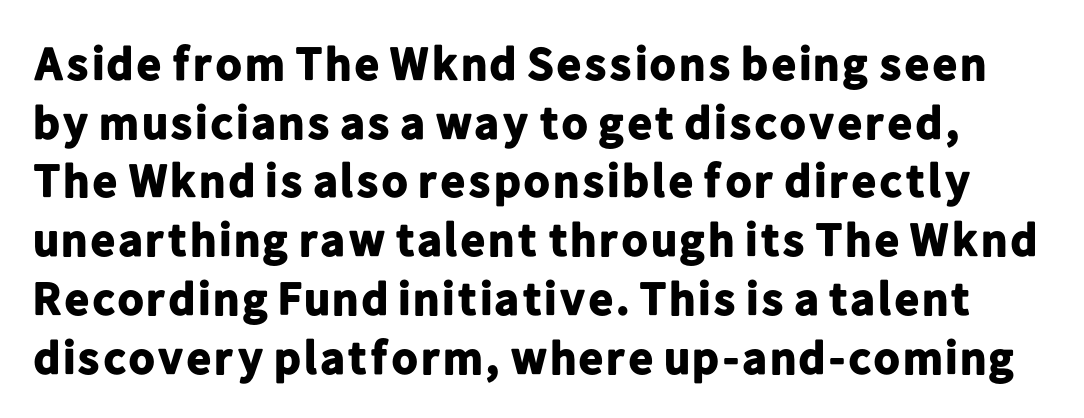
{"serif": "no", "italic": "no", "bold": "yes", "weight": "bold", "width": "normal", "stroke_contrast": "low", "x_height": "medium", "monospaced": "no", "underline": "no", "line_spacing": "normal", "line_spacing_ratio": 1.25, "letter_spacing": "normal", "letter_spacing_em": 0.0, "glyph_px": 47}
